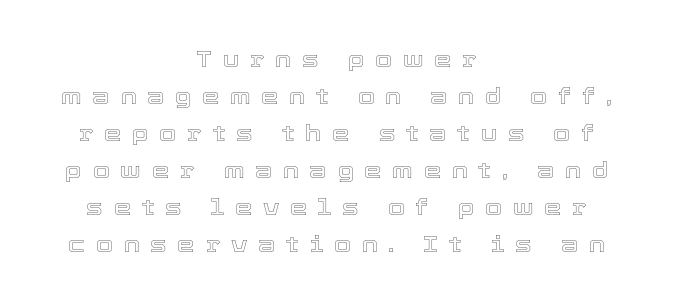
{"italic": "no", "underline": "no", "align": "center", "line_spacing": "normal", "line_spacing_ratio": 1.68, "letter_spacing": "wide", "letter_spacing_em": 0.49, "glyph_px": 22}
